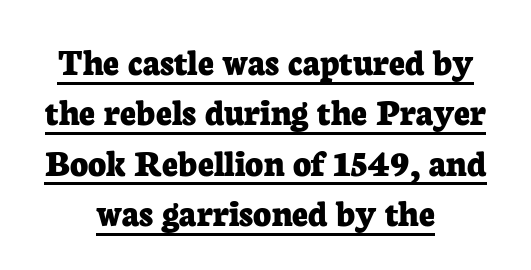
{"serif": "yes", "italic": "no", "bold": "yes", "weight": "bold", "width": "normal", "stroke_contrast": "low", "x_height": "medium", "monospaced": "no", "underline": "yes", "align": "center", "line_spacing": "normal", "line_spacing_ratio": 1.29, "letter_spacing": "normal", "letter_spacing_em": 0.0, "glyph_px": 39}
